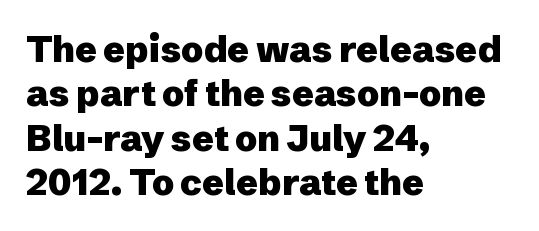
Check where the strokes stop: nothing finishes them off — pure sans. Here the designer chose a conventional face with non-uniform glyph widths. Check the space under the baseline: it is left empty. A typesetter would mark this as roman, not italic.
